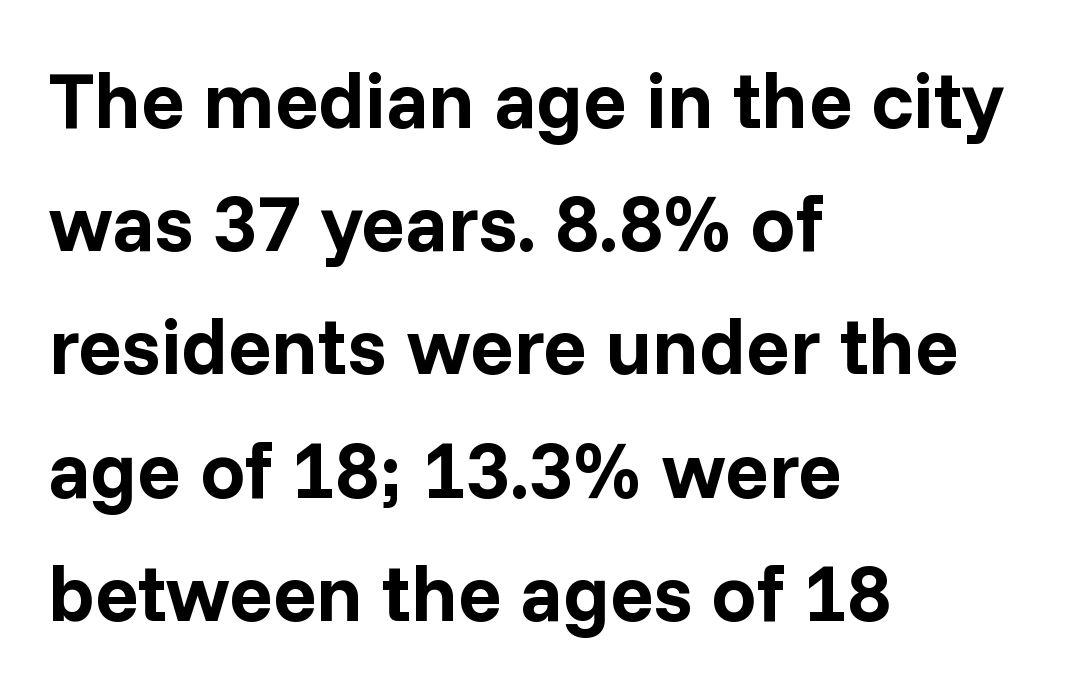
How would I describe the line gaps? Plain and ordinary. Characters follow at the spacing the type designer built in. Spacing verdict: proportional, widths tailored to each character. Every character sits straight up, as roman type does. Serifs: no, the terminals of the letterforms are clean. Does the copy run flush right? No — it runs flush left.
